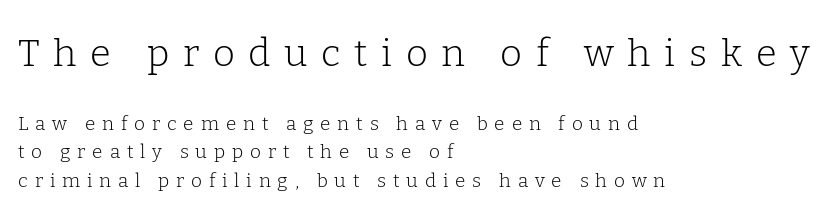
Heft: none added — not bold. A student would notice the top passage is typeset larger than what follows. Rule under the text: the space is simply empty. Letter spacing: wide.
